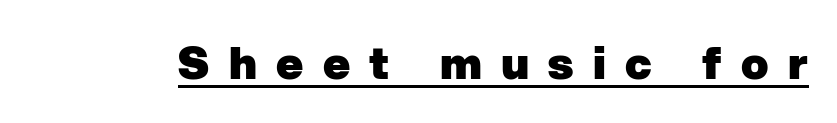
{"serif": "no", "bold": "yes", "weight": "heavy", "width": "normal", "stroke_contrast": "low", "x_height": "medium", "monospaced": "no", "underline": "yes", "letter_spacing": "wide", "letter_spacing_em": 0.43, "glyph_px": 45}
